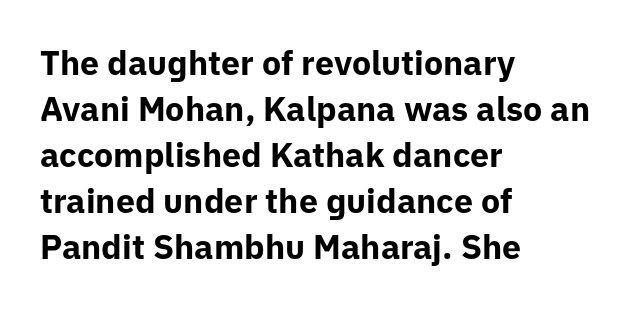
{"serif": "no", "italic": "no", "bold": "yes", "weight": "bold", "width": "normal", "stroke_contrast": "low", "x_height": "medium", "monospaced": "no", "underline": "no", "align": "left", "line_spacing": "normal", "line_spacing_ratio": 1.35, "letter_spacing": "normal", "letter_spacing_em": 0.0, "glyph_px": 34}
